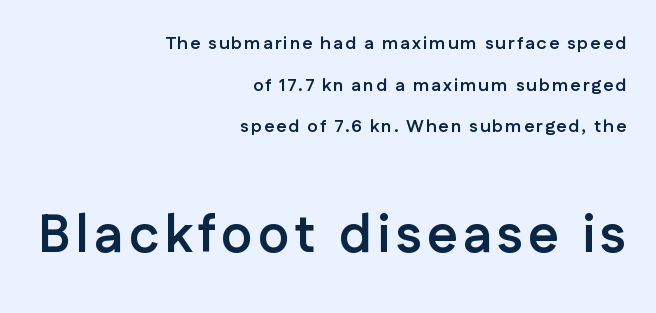
On the weight axis this lands at bold, roughly 700. Tall strokes in this sample are plumb rather than angled. A bare baseline throughout the passage. These lines are rendered in a variable-pitch font.
